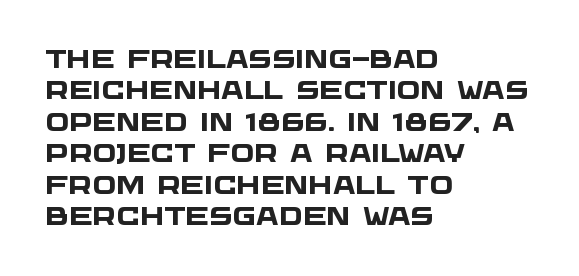
Q: Is the text bold? A: Yes.
Q: Is the text underlined? A: No.
Q: How is the paragraph aligned? A: Left-aligned.
Q: Is the spacing between letters normal or unusually wide? A: Normal.
Q: Is the spacing between lines tight, normal or loose? A: Normal.
